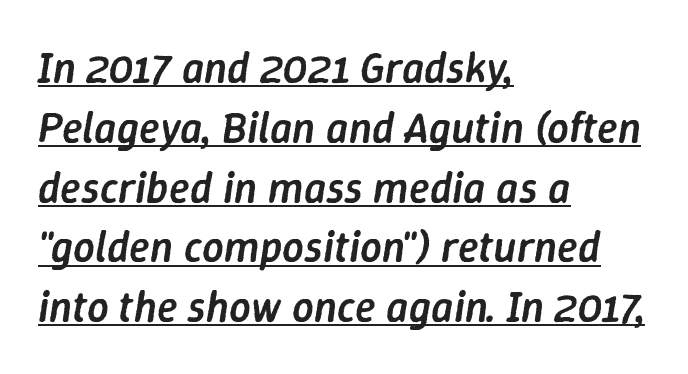
The image shows 43 px semibold type, italic (leaning right); set left-aligned, normal line spacing (1.39x), normal letter spacing, underlined; low stroke contrast and a medium x-height.
